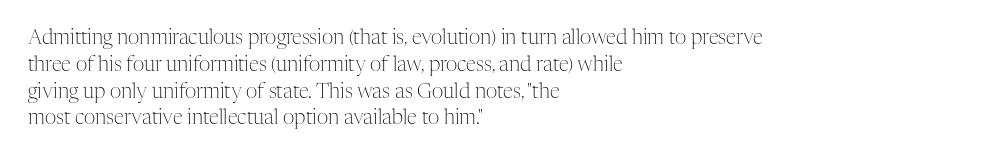
{"italic": "no", "bold": "no", "underline": "no", "align": "left", "line_spacing": "normal", "line_spacing_ratio": 1.34, "letter_spacing": "normal", "letter_spacing_em": 0.0, "glyph_px": 20}
